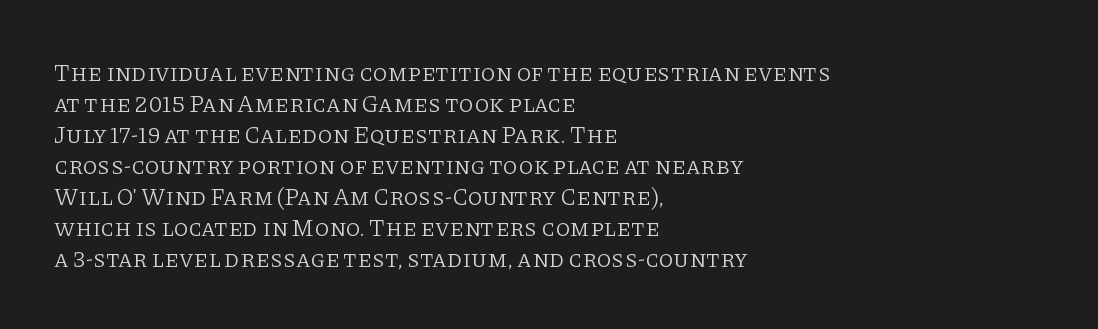
These lines keep a tight, regular rhythm from letter to letter. Notice how descenders clear the ascenders below comfortably — that's standard leading. These lines were composed using upright roman letters. One-word summary of the alignment: left. Nobody drew a line under any word here. The typesetting does not lean heavy: it is not bold.
